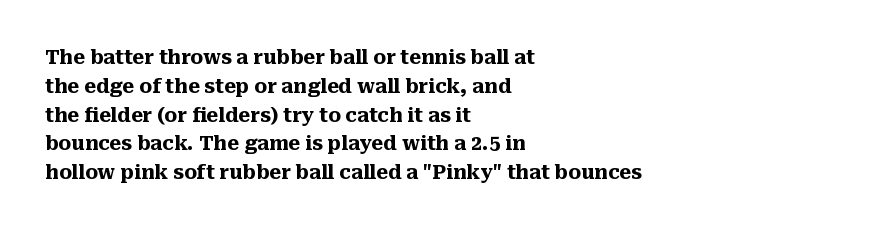
Line starts are locked; line ends wander. Bold? Absolutely — the strokes are thick and heavy. Nobody touched the tracking dial on this one. Bare-footed words on every line. These lines sit exactly where default settings would place them.
